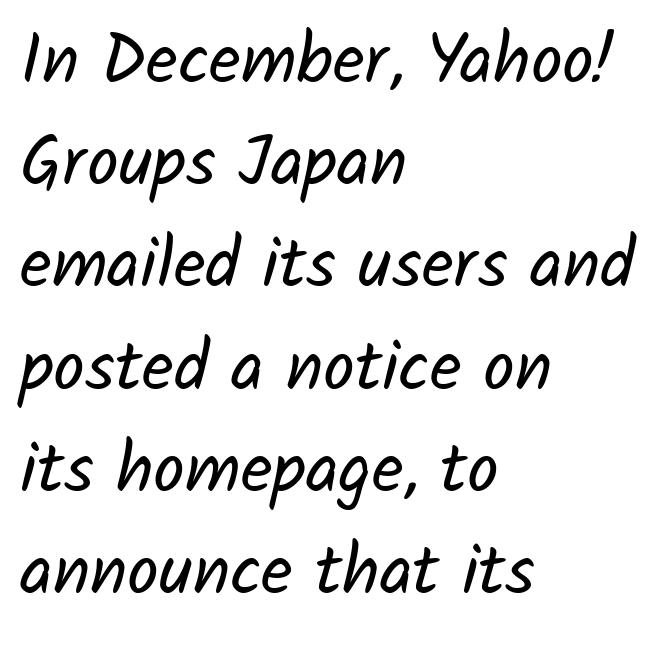
The image shows 70 px regular-weight sans-serif type; set left-aligned, normal line spacing (1.46x), normal letter spacing, not underlined; low stroke contrast and a medium x-height.
